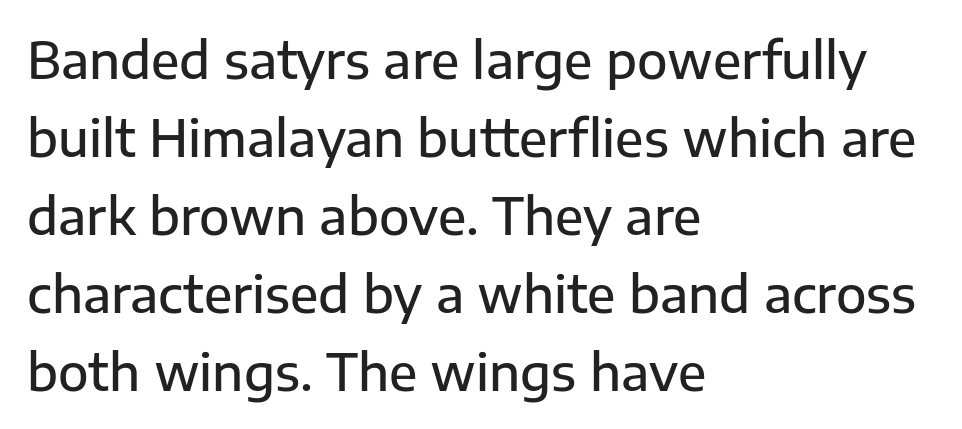
Q: Is the text bold? A: Semi-bold.
Q: Is the text italic (slanted)? A: No, it is upright.
Q: Is the typeface a serif or a sans-serif typeface? A: Sans-serif.
Q: Is the text underlined? A: No.
Q: How is the paragraph aligned? A: Left-aligned.
Q: Is the spacing between letters normal or unusually wide? A: Normal.
Q: Is the spacing between lines tight, normal or loose? A: Normal.
Q: Width (condensed, normal, or wide)? A: Normal.
Q: Stroke contrast? A: Low.
Q: x-height? A: Medium.
Q: Monospaced? A: No.
